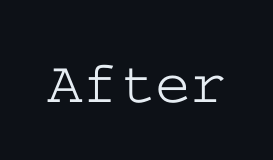
{"serif": "yes", "italic": "no", "width": "wide", "stroke_contrast": "low", "x_height": "medium", "underline": "no", "letter_spacing": "normal", "letter_spacing_em": 0.0, "glyph_px": 61}
